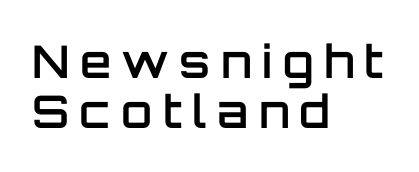
Q: Is the text bold? A: Semi-bold.
Q: Is the text italic (slanted)? A: No, it is upright.
Q: Is the typeface a serif or a sans-serif typeface? A: Sans-serif.
Q: Is the text underlined? A: No.
Q: How is the paragraph aligned? A: Left-aligned.
Q: Is the spacing between letters normal or unusually wide? A: Unusually wide.
Q: Is the spacing between lines tight, normal or loose? A: Tight.
Q: Width (condensed, normal, or wide)? A: Normal.
Q: Stroke contrast? A: Low.
Q: x-height? A: Large.
Q: Monospaced? A: No.
